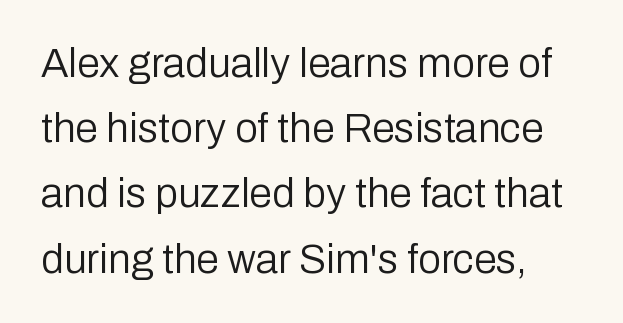
{"serif": "no", "italic": "no", "bold": "no", "weight": "regular", "width": "normal", "stroke_contrast": "low", "x_height": "medium", "monospaced": "no", "underline": "no", "align": "left", "line_spacing": "normal", "line_spacing_ratio": 1.59, "letter_spacing": "normal", "letter_spacing_em": 0.0, "glyph_px": 41}
